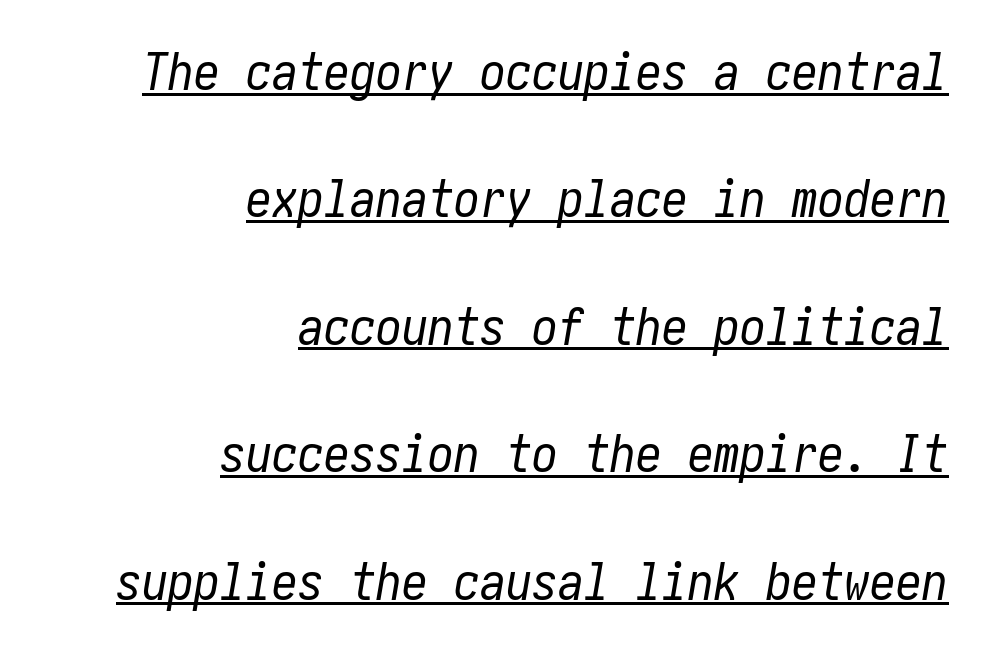
Underline: present. In terms of leading, this rendering errs on the spacious side. Counters stay open thanks to moderate or lighter strokes. Glyph-to-glyph distance matches everyday printed text.
